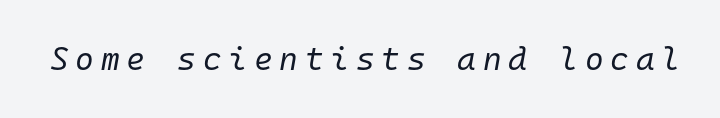
Any mark beneath the type? The region is blank. The letters are slanted; this is an italic face. Do the characters align in a grid? Yes, the font is monospaced. Glyph-to-glyph distance is far greater than everyday printed text.
